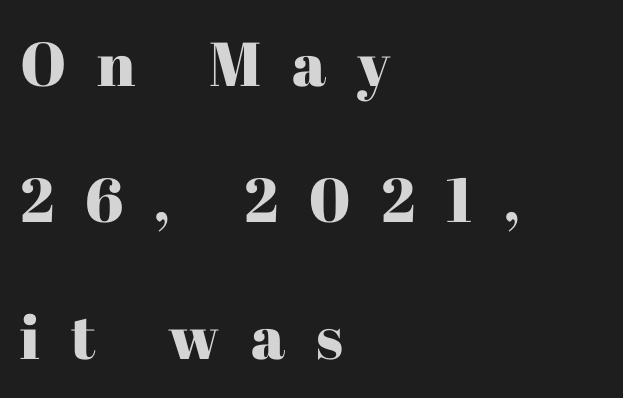
{"serif": "yes", "italic": "no", "width": "normal", "stroke_contrast": "high", "x_height": "medium", "monospaced": "no", "underline": "no", "align": "left", "line_spacing": "loose", "line_spacing_ratio": 2.2, "letter_spacing": "wide", "letter_spacing_em": 0.5, "glyph_px": 62}
